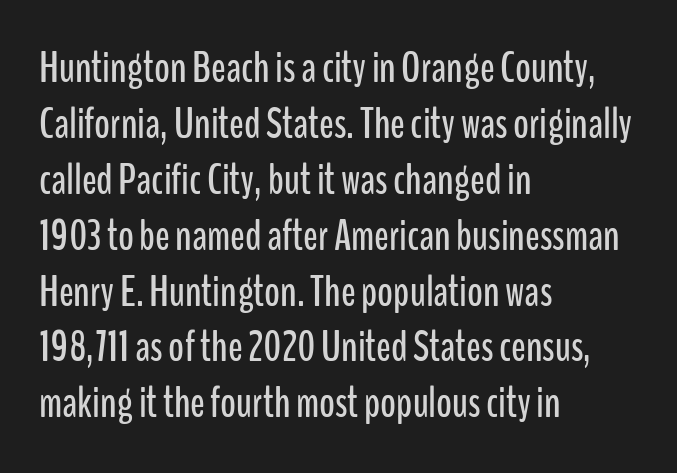
The image shows 43 px condensed sans-serif type, upright; set left-aligned, normal line spacing (1.3x), normal letter spacing, not underlined; low stroke contrast and a medium x-height.
